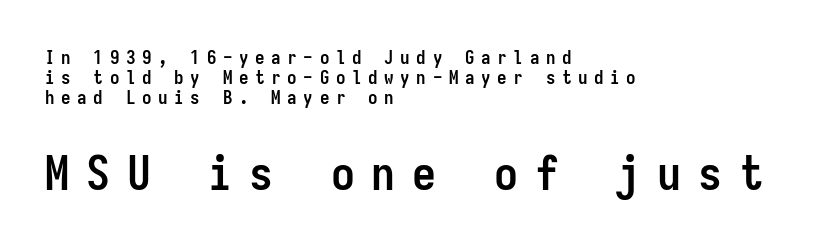
Q: Is the text bold? A: Yes.
Q: Is the text italic (slanted)? A: No, it is upright.
Q: Is the typeface a serif or a sans-serif typeface? A: Sans-serif.
Q: Is the text underlined? A: No.
Q: How is the paragraph aligned? A: Left-aligned.
Q: Is the spacing between letters normal or unusually wide? A: Unusually wide.
Q: Is the spacing between lines tight, normal or loose? A: Tight.
Q: Which block of text is set in a larger size, the first (top) or the second (bottom)? A: The second (bottom) one.
Q: Width (condensed, normal, or wide)? A: Condensed.
Q: Stroke contrast? A: Low.
Q: x-height? A: Medium.
Q: Monospaced? A: Yes.
